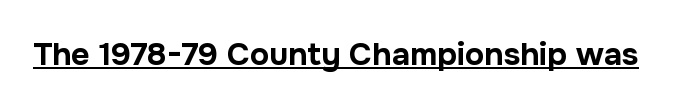
{"serif": "no", "italic": "no", "bold": "yes", "weight": "bold", "width": "normal", "stroke_contrast": "low", "x_height": "medium", "monospaced": "no", "underline": "yes", "letter_spacing": "normal", "letter_spacing_em": 0.0, "glyph_px": 32}
